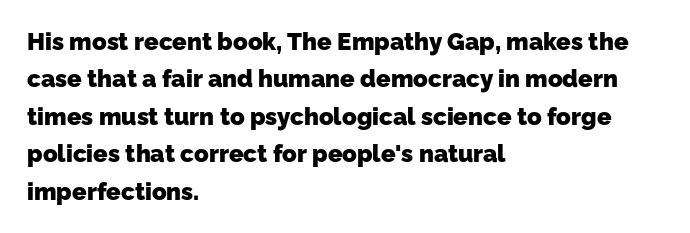
Leading: standard. Plenty of ink on the page — the face is bold. Letter spacing: default. These lines stack with their left ends in a neat column.
